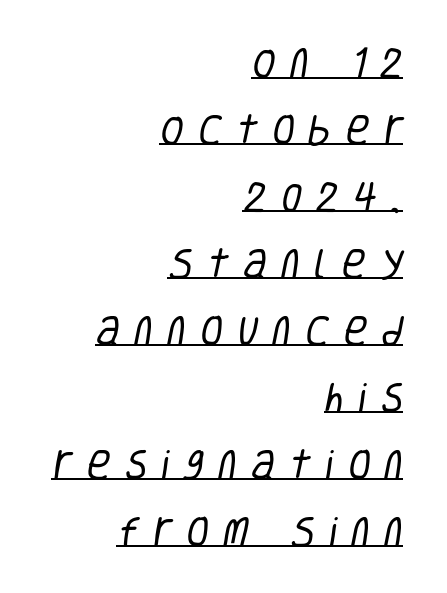
Q: Is the text bold? A: No.
Q: Is the typeface a serif or a sans-serif typeface? A: Sans-serif.
Q: Is the text underlined? A: Yes.
Q: How is the paragraph aligned? A: Right-aligned.
Q: Is the spacing between letters normal or unusually wide? A: Unusually wide.
Q: Is the spacing between lines tight, normal or loose? A: Loose.
Q: Width (condensed, normal, or wide)? A: Condensed.
Q: Stroke contrast? A: Low.
Q: x-height? A: Large.
Q: Monospaced? A: No.
